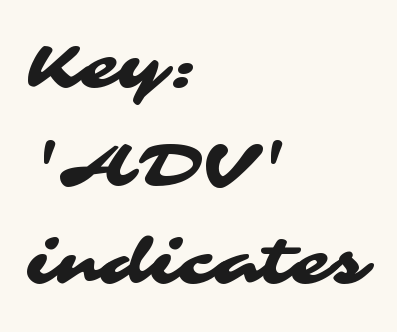
Q: Is the typeface a serif or a sans-serif typeface? A: Sans-serif.
Q: Is the text underlined? A: No.
Q: How is the paragraph aligned? A: Left-aligned.
Q: Is the spacing between letters normal or unusually wide? A: Normal.
Q: Is the spacing between lines tight, normal or loose? A: Normal.
Q: Width (condensed, normal, or wide)? A: Wide.
Q: Stroke contrast? A: Medium.
Q: x-height? A: Medium.
Q: Monospaced? A: No.
